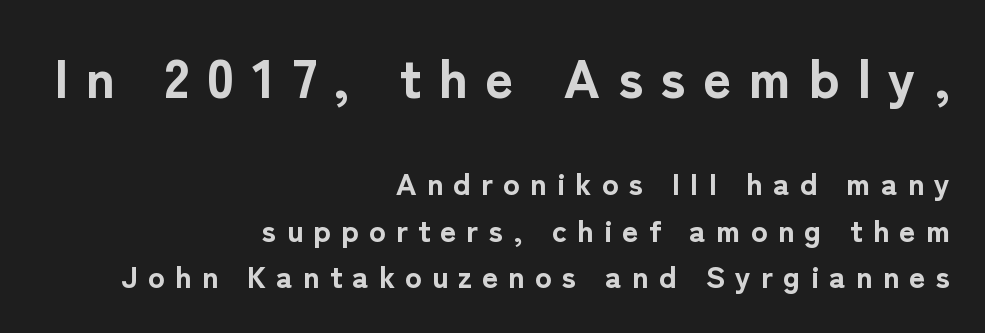
Heavy-handed strokes throughout: this text is bold. Note: larger setting up top, smaller setting below. The glyphs are unaccompanied by any horizontal stroke below them. Students, observe: this is what conventionally led text looks like. These lines were composed using upright roman letters. The letters advance in unequal steps, a hallmark of proportional type.
